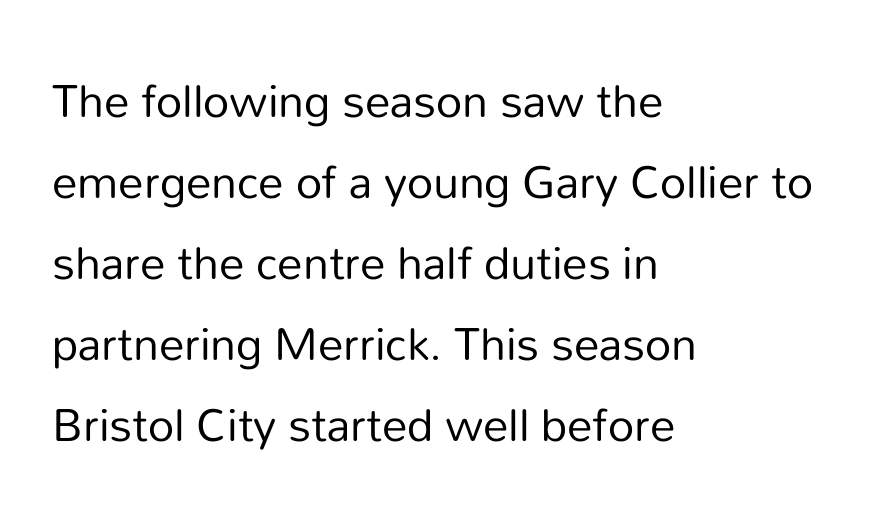
What stands out about the letter spacing? Nothing — it is the standard amount. Words float on clear page, feet unadorned. Tall strokes in this sample are plumb rather than angled. Nope, no serifs anywhere on these letters. Compared with a typical body face, this is equally light or lighter still.
